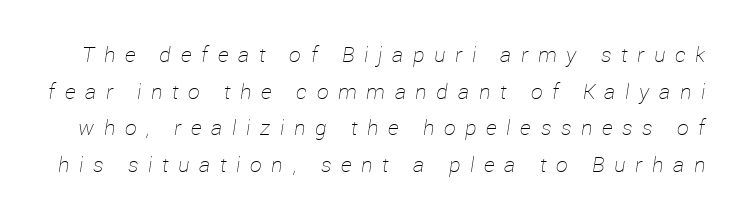
The image shows 21 px text type, italic (leaning right); set line spacing 1.74x, unusually wide letter spacing (+0.46 em), not underlined.
